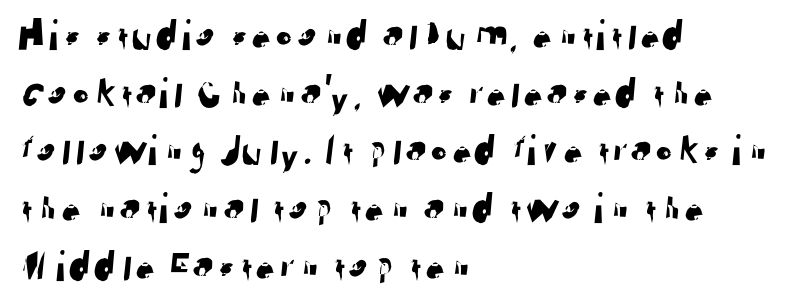
{"serif": "no", "width": "normal", "stroke_contrast": "low", "x_height": "medium", "monospaced": "no", "underline": "no", "align": "left", "line_spacing": "normal", "line_spacing_ratio": 1.31, "letter_spacing": "normal", "letter_spacing_em": 0.0, "glyph_px": 44}
